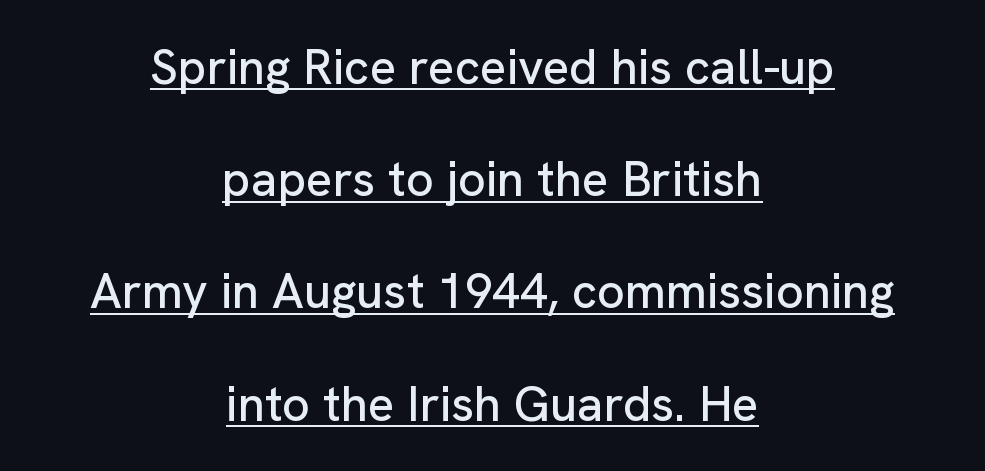
{"serif": "no", "italic": "no", "width": "normal", "stroke_contrast": "low", "x_height": "medium", "monospaced": "no", "underline": "yes", "align": "center", "line_spacing": "loose", "line_spacing_ratio": 2.29, "letter_spacing": "normal", "letter_spacing_em": 0.0, "glyph_px": 49}
